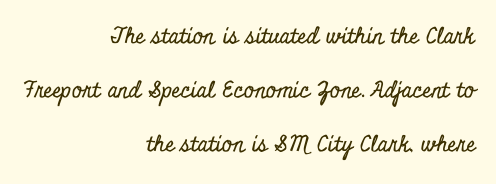
{"underline": "no", "align": "right", "line_spacing": "loose", "line_spacing_ratio": 2.46, "letter_spacing": "normal", "letter_spacing_em": 0.0, "glyph_px": 22}
